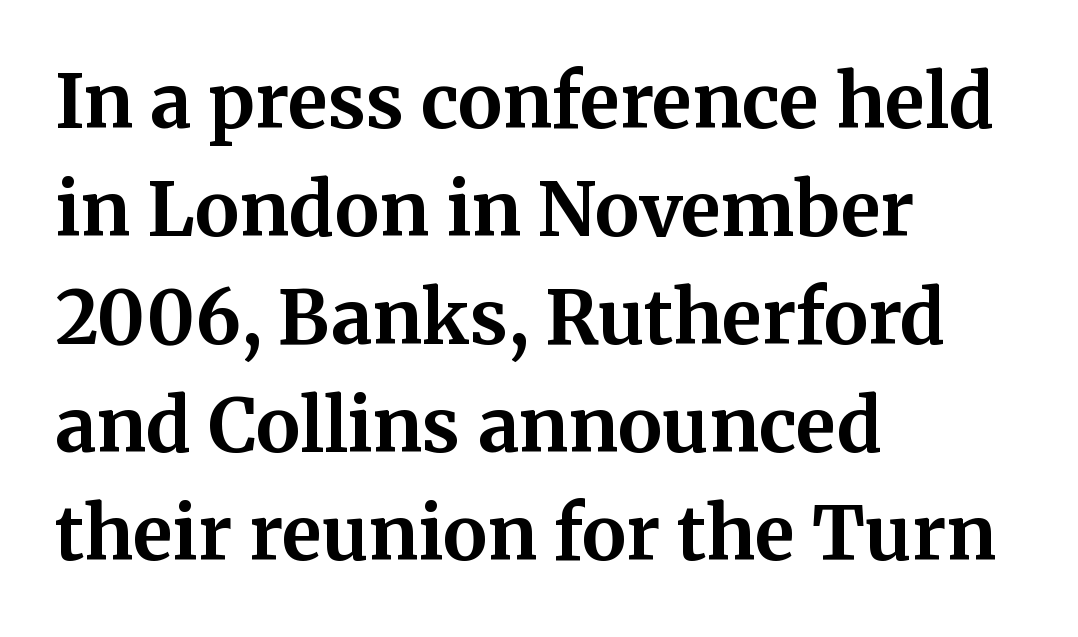
Each line starts at the same left margin while the right side varies. The specimen omits any rule beneath the text block's lines. These lines are rendered in a variable-pitch font. What stands out about the letter spacing? Nothing — it is the standard amount. Regarding leading, the lines here are spaced in the standard way. This is roman type, the default non-slanted kind.
